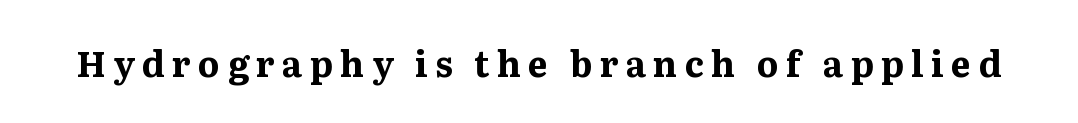
This sample uses a serif face. Pretty heavy lettering here — definitely bold. It's the straight-up-and-down kind of type. Varying glyph widths throughout — classic text-font behaviour. Clear beneath every line of the passage.
